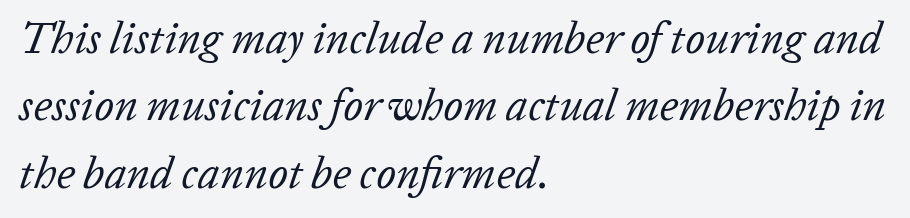
The lines in this sample share a left origin and differ only in where they stop. Summary of vertical rhythm: regular, with standard interline spacing. Descenders hang freely into open space. Heaviness? Minimal to ordinary, like unemphasized prose. Varying glyph widths throughout — classic text-font behaviour.
